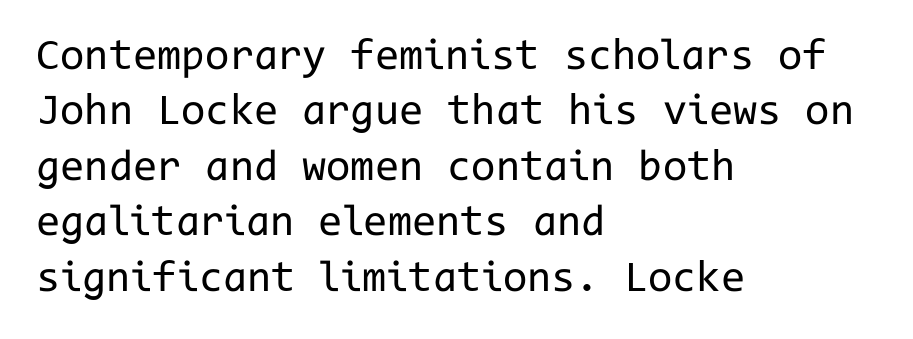
How are the letters spaced? Ordinarily, with no added tracking. Stroke thickness stays within the range of a standard reading face or lighter. Quick note: not italic, upright. The lines sit at an ordinary, default distance from one another.
